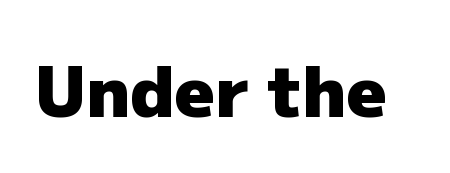
Q: Is the text bold? A: Yes.
Q: Is the text italic (slanted)? A: No, it is upright.
Q: Is the typeface a serif or a sans-serif typeface? A: Sans-serif.
Q: Is the text underlined? A: No.
Q: Is the spacing between letters normal or unusually wide? A: Normal.
Q: Width (condensed, normal, or wide)? A: Normal.
Q: Stroke contrast? A: Low.
Q: x-height? A: Medium.
Q: Monospaced? A: No.
